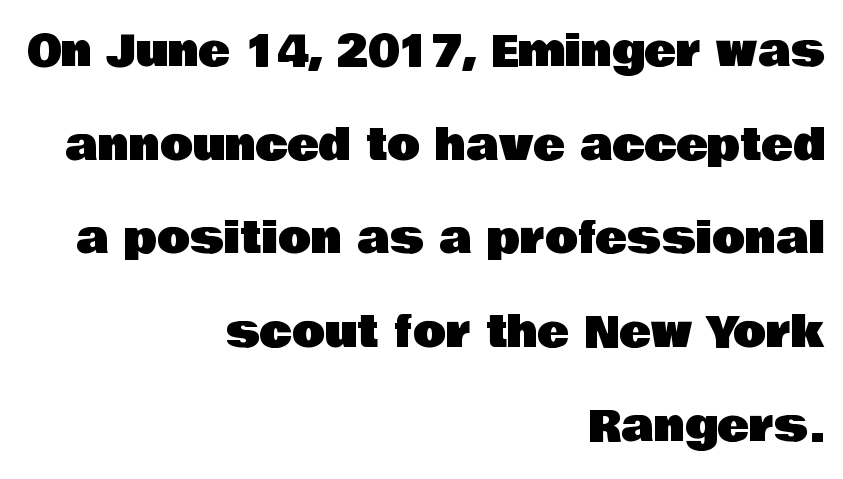
Q: Is the text italic (slanted)? A: No, it is upright.
Q: Is the typeface a serif or a sans-serif typeface? A: Sans-serif.
Q: Is the text underlined? A: No.
Q: How is the paragraph aligned? A: Right-aligned.
Q: Is the spacing between letters normal or unusually wide? A: Normal.
Q: Is the spacing between lines tight, normal or loose? A: Loose.
Q: Width (condensed, normal, or wide)? A: Normal.
Q: Stroke contrast? A: Low.
Q: x-height? A: Large.
Q: Monospaced? A: No.
